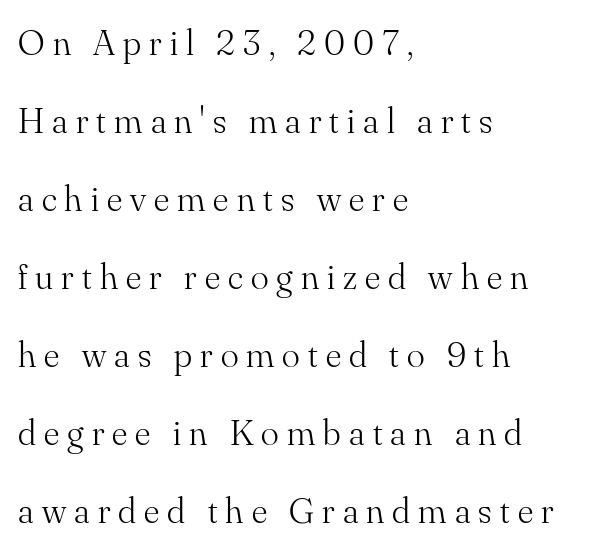
The image shows 37 px light serif type, upright; set left-aligned, loose line spacing (2.11x), unusually wide letter spacing (+0.22 em), not underlined; medium stroke contrast and a small x-height.
